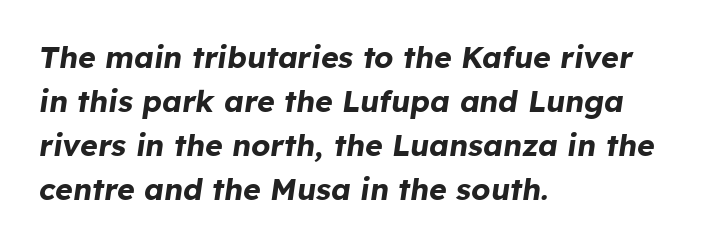
The image shows 30 px bold type, italic (leaning right); set left-aligned, normal line spacing (1.47x), normal letter spacing, not underlined; low stroke contrast and a medium x-height.
